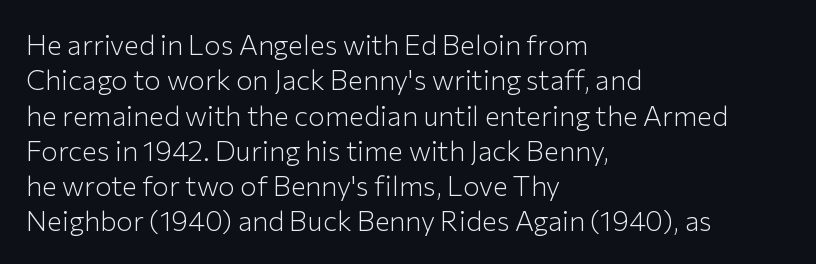
The image shows 28 px light sans-serif type, upright; set left-aligned, normal line spacing (1.26x), normal letter spacing, not underlined; low stroke contrast and a medium x-height.
